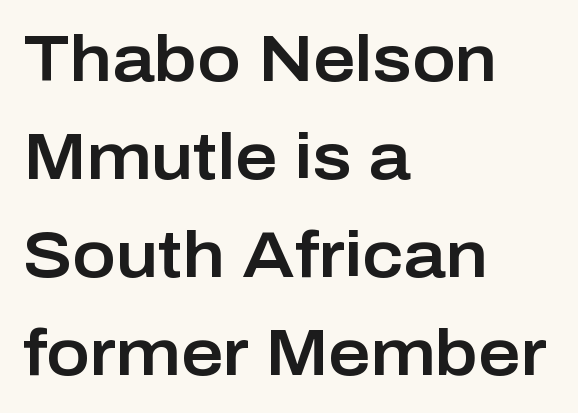
Classification — sans serif. Looks like regular typesetting: each glyph gets only the width it needs. This rendering features lettering with no underline. What's the leading like? Ordinary, nothing unusual. Rendered with straight, roman letterforms. One-word summary of the alignment: left.
